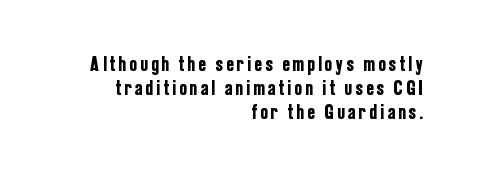
{"italic": "no", "underline": "no", "align": "right", "line_spacing": "tight", "line_spacing_ratio": 1.15, "glyph_px": 21}
